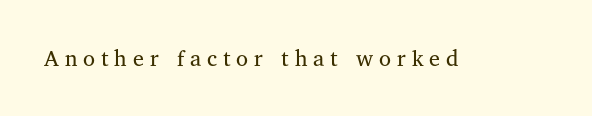
{"italic": "no", "bold": "no", "underline": "no", "letter_spacing": "wide", "letter_spacing_em": 0.27, "glyph_px": 22}
